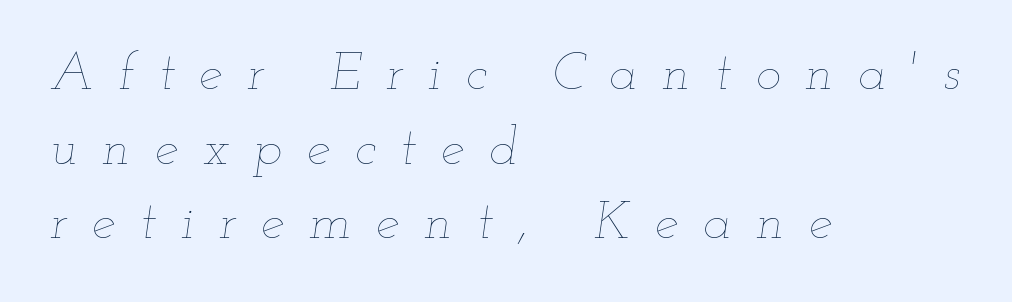
{"italic": "yes", "lean": "right", "slant_degrees": 12, "bold": "no", "weight": "thin", "width": "wide", "stroke_contrast": "low", "x_height": "small", "monospaced": "no", "underline": "no", "align": "left", "line_spacing": "normal", "line_spacing_ratio": 1.41, "letter_spacing": "wide", "letter_spacing_em": 0.47, "glyph_px": 53}
